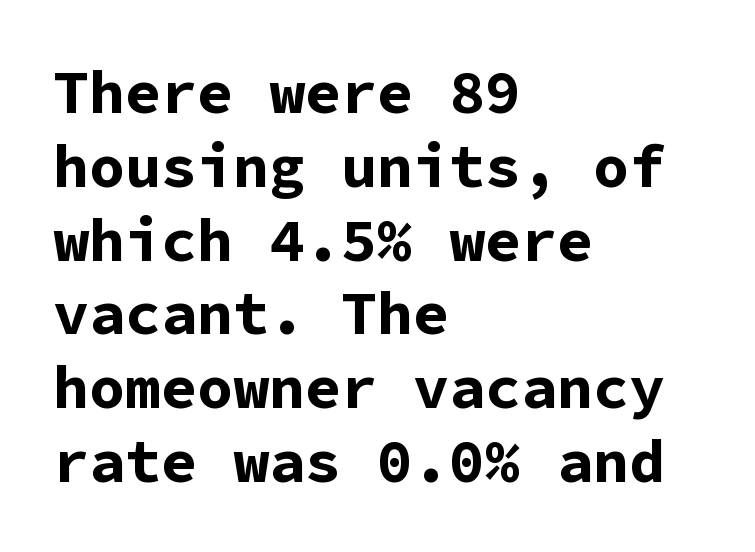
The image shows 60 px bold sans-serif type, upright, monospaced; set left-aligned, line spacing 1.23x, normal letter spacing, not underlined; low stroke contrast and a medium x-height.
